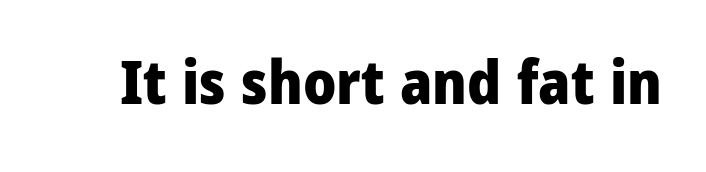
Thick stems and heavy bowls — unmistakably bold. The letterforms sit shoulder to shoulder at normal distance. Decoration check: the copy has no underline. No italicization has been applied; the sample stays upright. These lines are rendered in a variable-pitch font.
